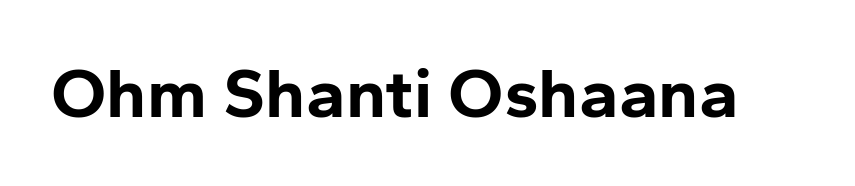
{"serif": "no", "italic": "no", "bold": "yes", "weight": "bold", "width": "normal", "stroke_contrast": "low", "x_height": "medium", "monospaced": "no", "underline": "no", "letter_spacing": "normal", "letter_spacing_em": 0.0, "glyph_px": 71}
